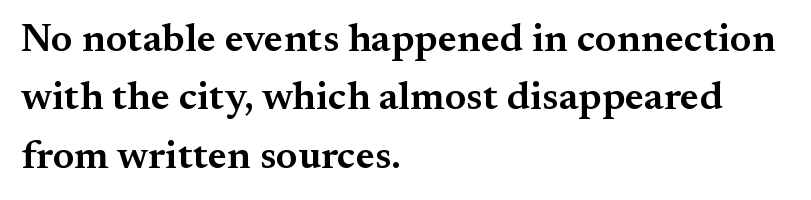
Q: Is the text bold? A: Semi-bold.
Q: Is the text italic (slanted)? A: No, it is upright.
Q: Is the typeface a serif or a sans-serif typeface? A: Serif.
Q: Is the text underlined? A: No.
Q: How is the paragraph aligned? A: Left-aligned.
Q: Is the spacing between letters normal or unusually wide? A: Normal.
Q: Is the spacing between lines tight, normal or loose? A: Normal.
Q: Width (condensed, normal, or wide)? A: Normal.
Q: Stroke contrast? A: Medium.
Q: x-height? A: Small.
Q: Monospaced? A: No.
